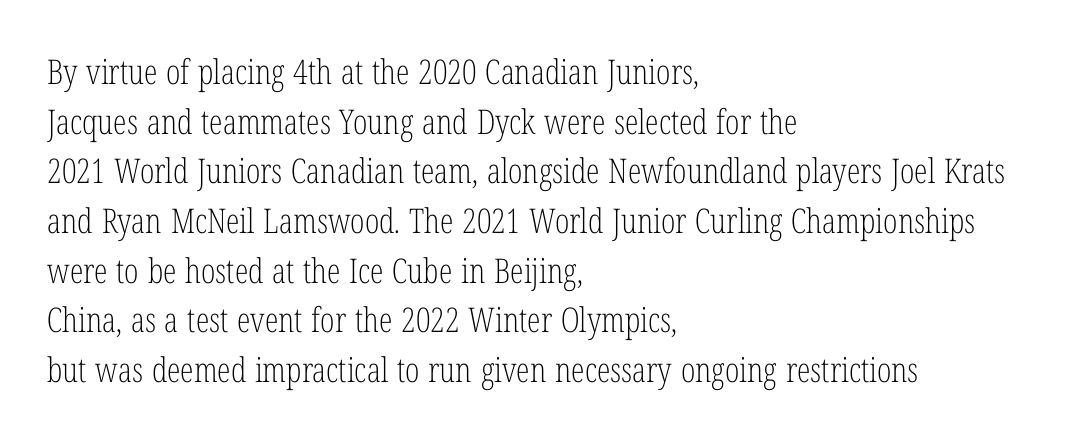
{"serif": "yes", "italic": "no", "bold": "no", "weight": "light", "width": "condensed", "stroke_contrast": "low", "x_height": "medium", "monospaced": "no", "underline": "no", "align": "left", "line_spacing": "normal", "line_spacing_ratio": 1.46, "letter_spacing": "normal", "letter_spacing_em": 0.0, "glyph_px": 34}
